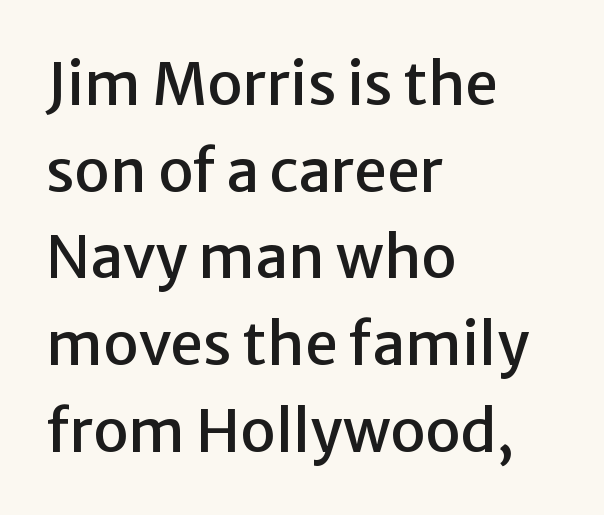
Q: Is the text italic (slanted)? A: No, it is upright.
Q: Is the typeface a serif or a sans-serif typeface? A: Sans-serif.
Q: Is the text underlined? A: No.
Q: How is the paragraph aligned? A: Left-aligned.
Q: Is the spacing between letters normal or unusually wide? A: Normal.
Q: Is the spacing between lines tight, normal or loose? A: Normal.
Q: Width (condensed, normal, or wide)? A: Normal.
Q: Stroke contrast? A: Low.
Q: x-height? A: Medium.
Q: Monospaced? A: No.
